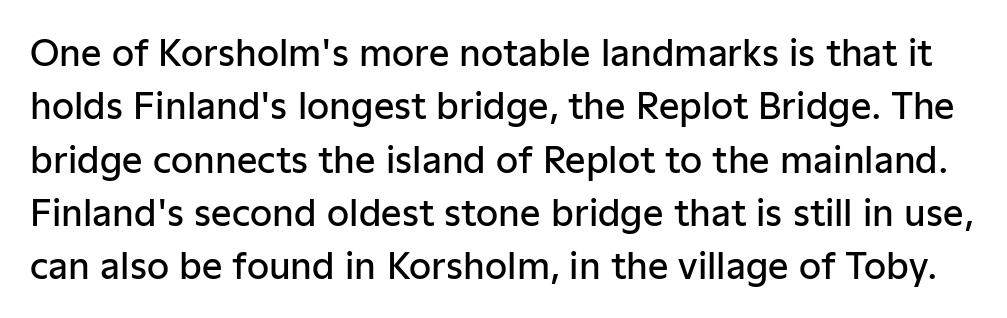
Q: Is the text bold? A: Semi-bold.
Q: Is the text italic (slanted)? A: No, it is upright.
Q: Is the typeface a serif or a sans-serif typeface? A: Sans-serif.
Q: Is the text underlined? A: No.
Q: Is the spacing between letters normal or unusually wide? A: Normal.
Q: Is the spacing between lines tight, normal or loose? A: Normal.
Q: Width (condensed, normal, or wide)? A: Normal.
Q: Stroke contrast? A: Low.
Q: x-height? A: Medium.
Q: Monospaced? A: No.
